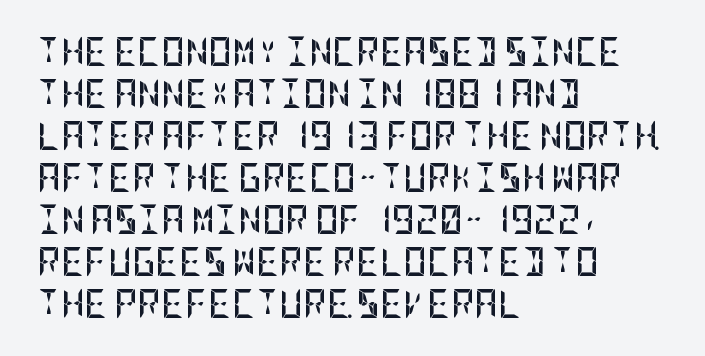
{"serif": "no", "italic": "no", "bold": "yes", "weight": "semibold", "width": "condensed", "stroke_contrast": "low", "x_height": "large", "underline": "no", "align": "left", "line_spacing": "normal", "line_spacing_ratio": 1.45, "letter_spacing": "normal", "letter_spacing_em": 0.0, "glyph_px": 29}
